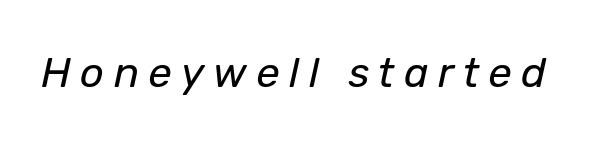
The glyphs look as if they've been sheared to an angle. The font is comparable to plain body text, perhaps lighter. These lines are rendered in a variable-pitch font. Glance below the letters and you will spot only blank space. The horizontal fit of the characters is loose and conspicuously gappy.
